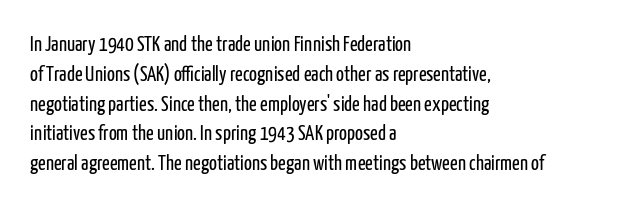
{"italic": "no", "bold": "no", "underline": "no", "align": "left", "line_spacing": "normal", "line_spacing_ratio": 1.42, "letter_spacing": "normal", "letter_spacing_em": 0.0, "glyph_px": 21}
